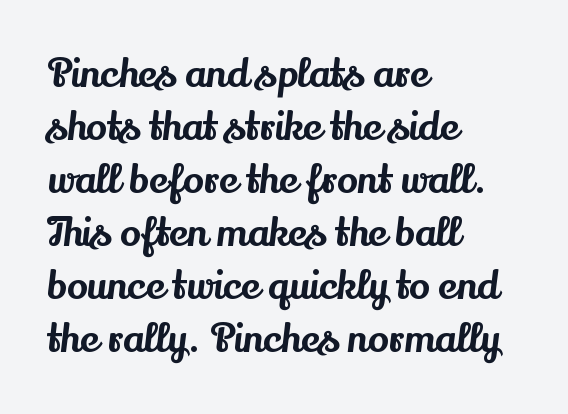
Underlining? Definitely not there. This rendering leaves character spacing at its baseline value. The passage shown stacks its lines at a standard gap. The passage is arranged the way most books set body copy — flush left.
